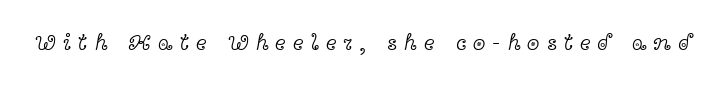
{"bold": "no", "underline": "no", "letter_spacing": "wide", "letter_spacing_em": 0.3, "glyph_px": 23}
